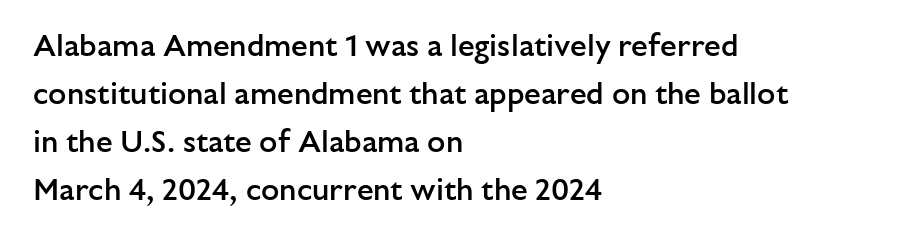
{"serif": "no", "italic": "no", "bold": "semi", "weight": "semibold", "width": "normal", "stroke_contrast": "low", "x_height": "medium", "monospaced": "no", "underline": "no", "align": "left", "line_spacing": "normal", "line_spacing_ratio": 1.6, "letter_spacing": "normal", "letter_spacing_em": 0.0, "glyph_px": 30}
